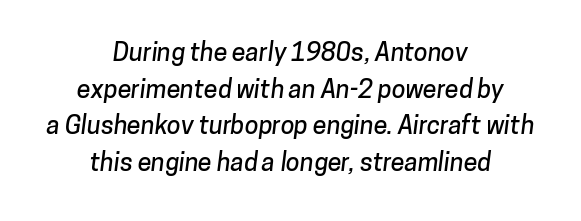
{"underline": "no", "align": "center", "line_spacing": "normal", "line_spacing_ratio": 1.47, "letter_spacing": "normal", "letter_spacing_em": 0.0, "glyph_px": 25}
